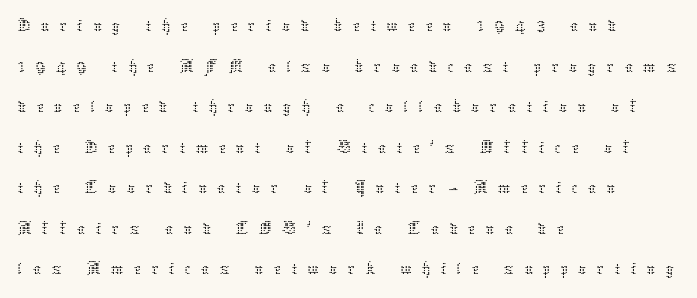
Q: Is the text bold? A: No.
Q: Is the text italic (slanted)? A: No, it is upright.
Q: Is the text underlined? A: No.
Q: How is the paragraph aligned? A: Left-aligned.
Q: Is the spacing between letters normal or unusually wide? A: Unusually wide.
Q: Is the spacing between lines tight, normal or loose? A: Tight.
Q: Width (condensed, normal, or wide)? A: Normal.
Q: Stroke contrast? A: Low.
Q: x-height? A: Medium.
Q: Monospaced? A: No.
